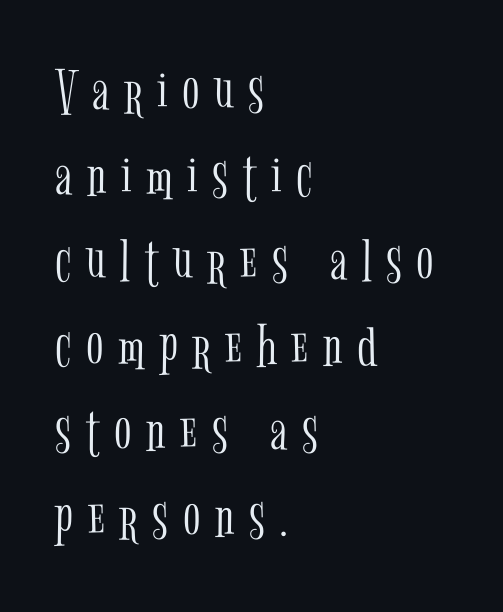
Q: Is the text bold? A: No.
Q: Is the text italic (slanted)? A: No, it is upright.
Q: Is the typeface a serif or a sans-serif typeface? A: Serif.
Q: Is the text underlined? A: No.
Q: How is the paragraph aligned? A: Left-aligned.
Q: Is the spacing between letters normal or unusually wide? A: Unusually wide.
Q: Is the spacing between lines tight, normal or loose? A: Normal.
Q: Width (condensed, normal, or wide)? A: Condensed.
Q: Stroke contrast? A: Low.
Q: x-height? A: Medium.
Q: Monospaced? A: No.
